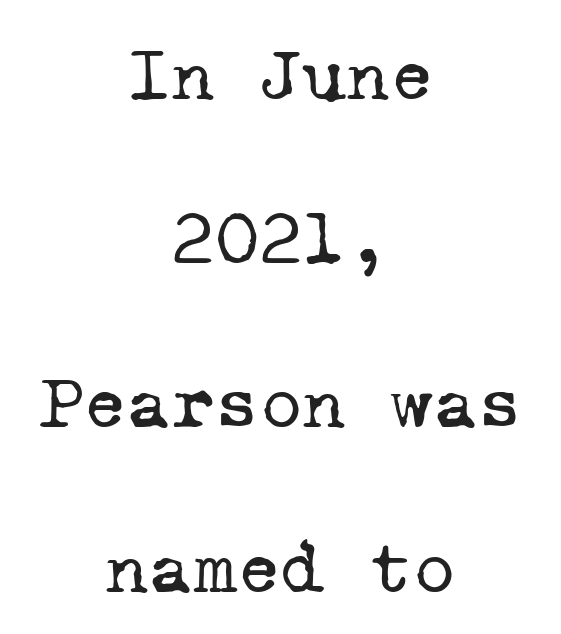
Q: Is the text bold? A: No.
Q: Is the typeface a serif or a sans-serif typeface? A: Serif.
Q: Is the text underlined? A: No.
Q: How is the paragraph aligned? A: Centered.
Q: Is the spacing between letters normal or unusually wide? A: Normal.
Q: Is the spacing between lines tight, normal or loose? A: Loose.
Q: Width (condensed, normal, or wide)? A: Normal.
Q: Stroke contrast? A: Low.
Q: x-height? A: Medium.
Q: Monospaced? A: Yes.
